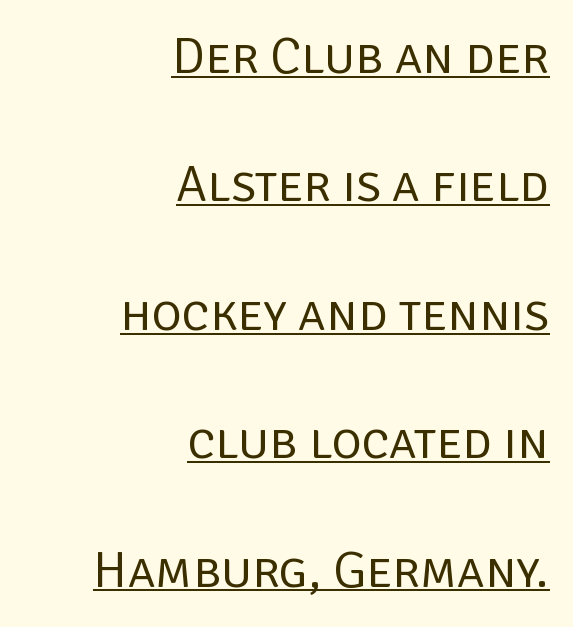
Q: Is the text bold? A: No.
Q: Is the text italic (slanted)? A: No, it is upright.
Q: Is the typeface a serif or a sans-serif typeface? A: Sans-serif.
Q: Is the text underlined? A: Yes.
Q: How is the paragraph aligned? A: Right-aligned.
Q: Is the spacing between letters normal or unusually wide? A: Normal.
Q: Is the spacing between lines tight, normal or loose? A: Loose.
Q: Width (condensed, normal, or wide)? A: Normal.
Q: Stroke contrast? A: Low.
Q: x-height? A: Large.
Q: Monospaced? A: No.
